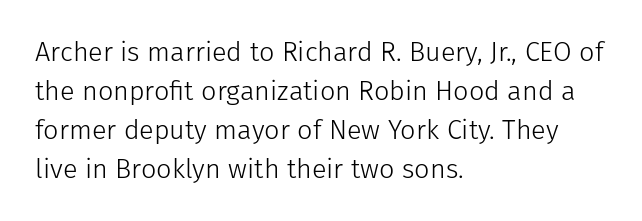
Nothing heavy about these letters — not bold at all. The block of text has a typical density, with ordinary space between rows. Posture: straight, roman, zero tilt. Quick note: underline off. The letterforms sit shoulder to shoulder at normal distance.
